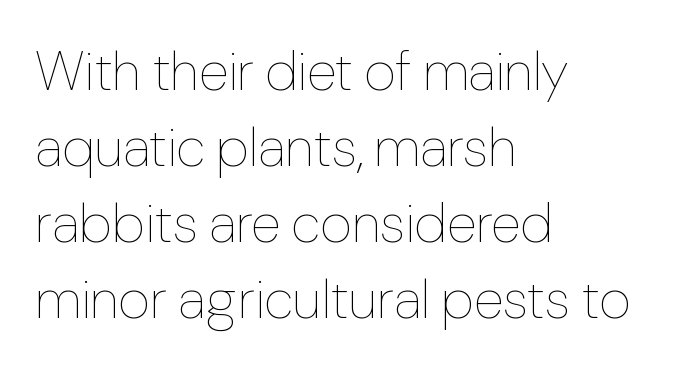
The image shows 55 px thin type, upright; set left-aligned, normal line spacing (1.38x), normal letter spacing, not underlined; low stroke contrast and a medium x-height.
